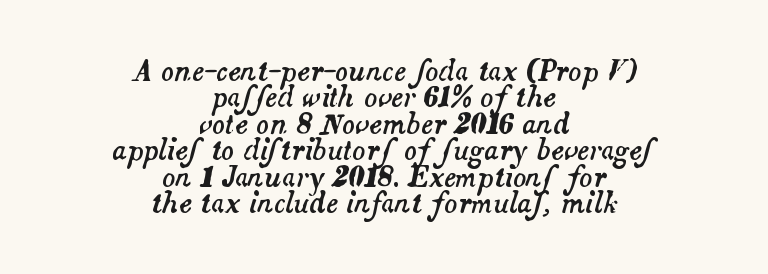
The image shows 27 px text type, italic (leaning right); set centered, tight line spacing (0.98x), normal letter spacing, not underlined.
